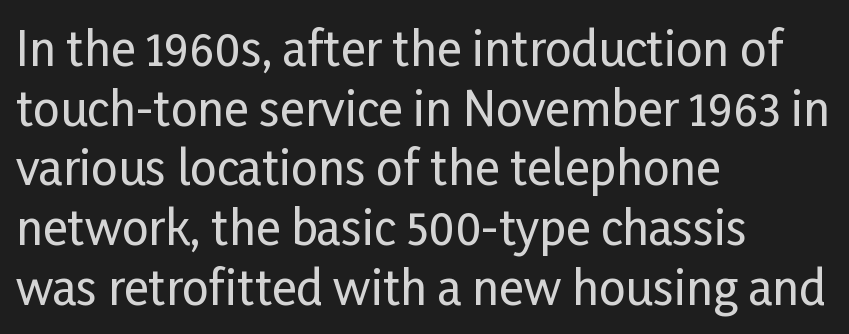
The image shows 47 px condensed sans-serif type, upright; set left-aligned, normal line spacing (1.27x), normal letter spacing, not underlined; low stroke contrast and a medium x-height.
